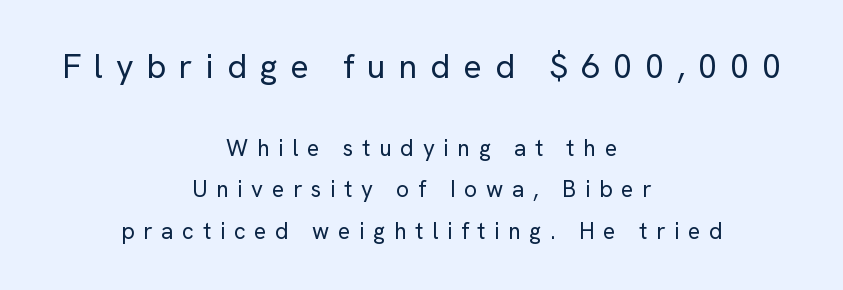
Q: Is the text bold? A: No.
Q: Is the text italic (slanted)? A: No, it is upright.
Q: Is the typeface a serif or a sans-serif typeface? A: Sans-serif.
Q: Is the text underlined? A: No.
Q: How is the paragraph aligned? A: Centered.
Q: Is the spacing between letters normal or unusually wide? A: Unusually wide.
Q: Which block of text is set in a larger size, the first (top) or the second (bottom)? A: The first (top) one.
Q: Width (condensed, normal, or wide)? A: Normal.
Q: Stroke contrast? A: Low.
Q: x-height? A: Medium.
Q: Monospaced? A: No.
